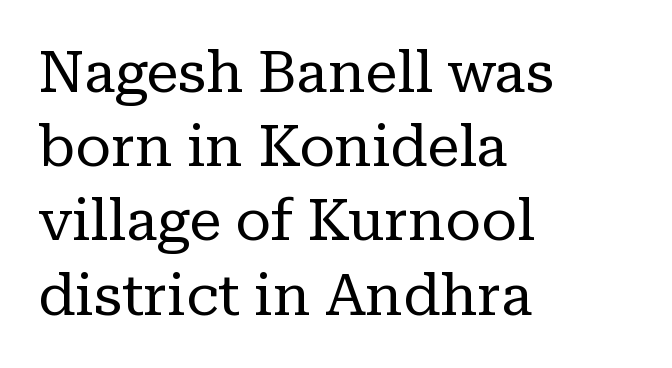
The image shows 58 px regular-weight serif type, upright; set left-aligned, normal line spacing (1.28x), normal letter spacing, not underlined; low stroke contrast and a medium x-height.
